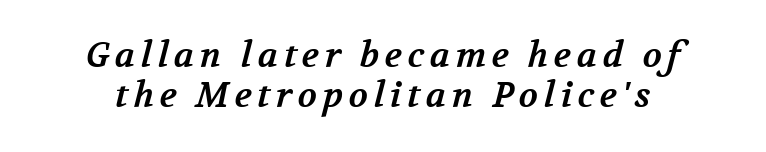
The image shows 35 px bold serif type; set centered, tight line spacing (1.13x), not underlined; medium stroke contrast and a medium x-height.
